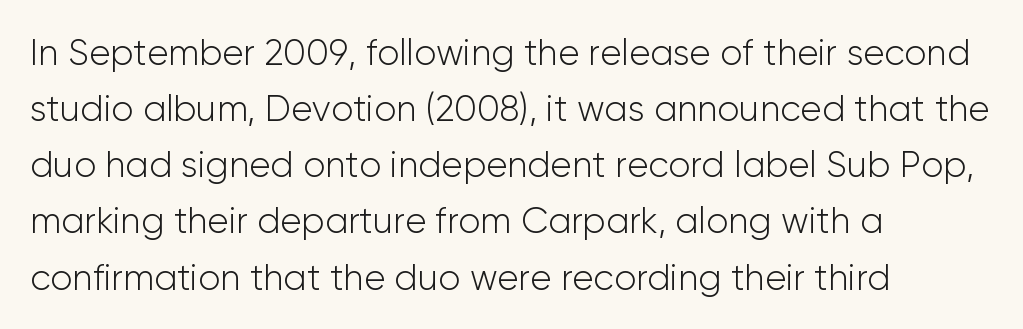
Think standard paragraph weight, or any step lighter than that. Nope, no serifs anywhere on these letters. Where is the straight margin? On the left. Nope, not italic — everything's standing straight. The face used here is rendered with its standard letterfit. The passage shown is typed in a proportional face where columns would drift.
